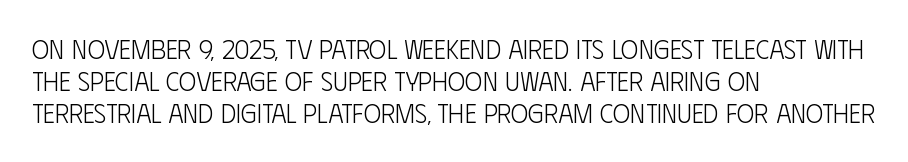
Q: Is the text bold? A: No.
Q: Is the text italic (slanted)? A: No, it is upright.
Q: Is the text underlined? A: No.
Q: How is the paragraph aligned? A: Left-aligned.
Q: Is the spacing between letters normal or unusually wide? A: Normal.
